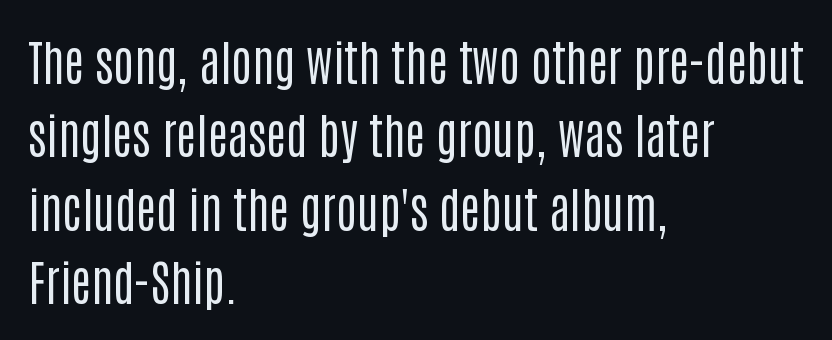
The image shows 48 px regular-weight, condensed sans-serif type, upright; set left-aligned, normal line spacing (1.53x), normal letter spacing, not underlined; low stroke contrast and a large x-height.
